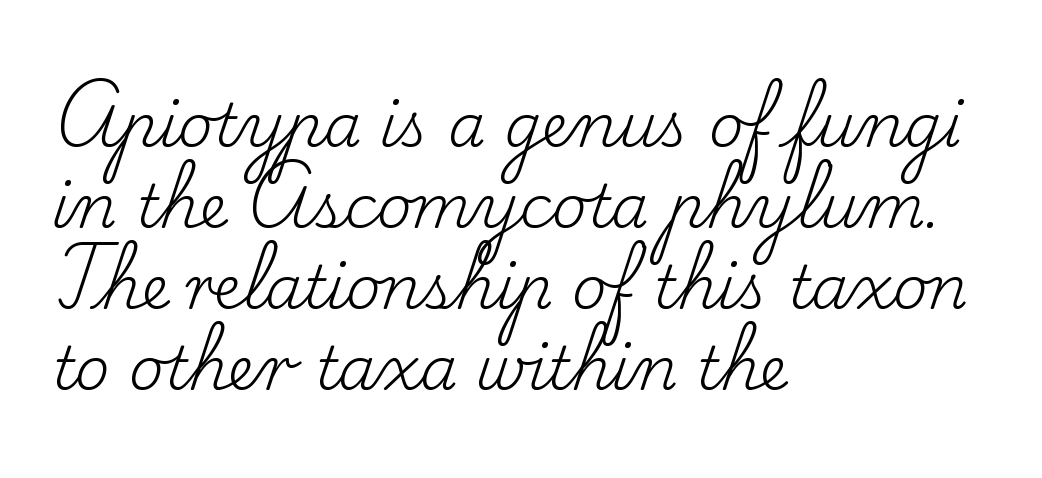
The image shows 60 px regular-weight serif type; set left-aligned, normal line spacing (1.35x), normal letter spacing, not underlined; low stroke contrast and a small x-height.
